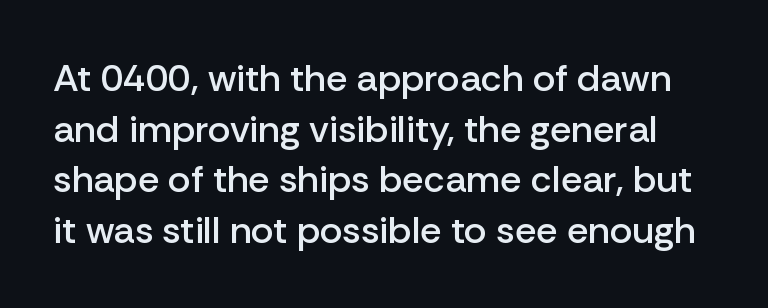
Serifs: no, the terminals of the letterforms are clean. The specimen reads as upright at a glance. Words float on clear page, feet unadorned. The type is set solid horizontally, with unmodified tracking. The rendering uses natural spacing where letterforms have individual widths. Every letter is mildly thick-stroked: semibold rather than bold.
